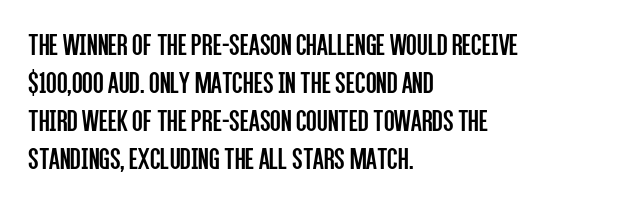
{"serif": "no", "italic": "no", "bold": "no", "weight": "regular", "width": "condensed", "stroke_contrast": "low", "x_height": "large", "monospaced": "no", "underline": "no", "align": "left", "line_spacing_ratio": 1.23, "letter_spacing": "normal", "letter_spacing_em": 0.0, "glyph_px": 31}
